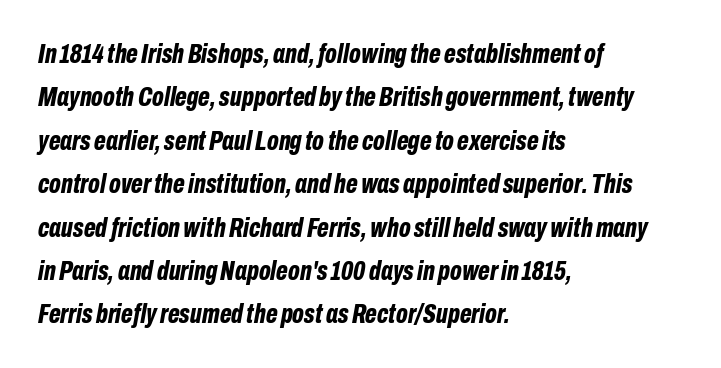
Q: Is the text bold? A: Yes.
Q: Is the text italic (slanted)? A: Yes, it leans right by about 10 degrees.
Q: Is the text underlined? A: No.
Q: How is the paragraph aligned? A: Left-aligned.
Q: Is the spacing between letters normal or unusually wide? A: Normal.
Q: Is the spacing between lines tight, normal or loose? A: Normal.
Q: Width (condensed, normal, or wide)? A: Condensed.
Q: Stroke contrast? A: Low.
Q: x-height? A: Medium.
Q: Monospaced? A: No.
